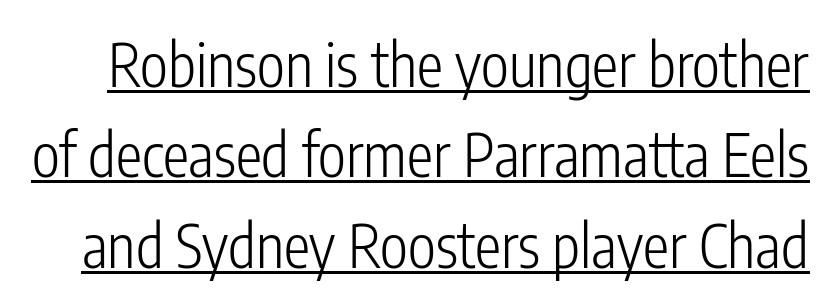
{"serif": "no", "italic": "no", "bold": "no", "weight": "light", "width": "condensed", "stroke_contrast": "low", "x_height": "medium", "monospaced": "no", "underline": "yes", "line_spacing": "normal", "line_spacing_ratio": 1.53, "letter_spacing": "normal", "letter_spacing_em": 0.0, "glyph_px": 59}
